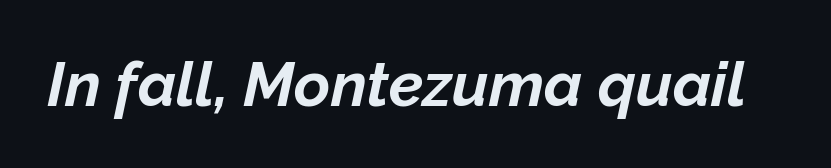
Heavy-handed strokes throughout: this text is bold. If you drew a line through each stem, it would be angled. Words float on clear page, feet unadorned. The rendering keeps characters at their native spacing.
